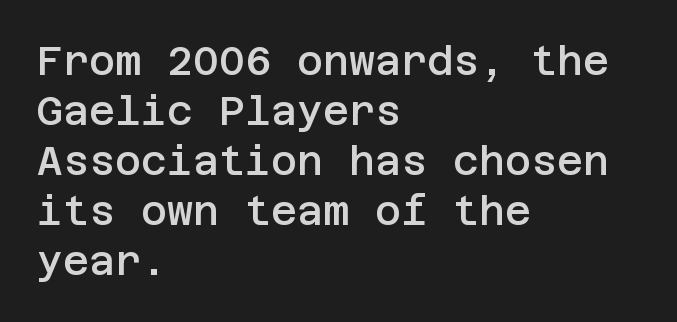
Q: Is the text bold? A: Semi-bold.
Q: Is the text italic (slanted)? A: No, it is upright.
Q: Is the typeface a serif or a sans-serif typeface? A: Sans-serif.
Q: Is the text underlined? A: No.
Q: How is the paragraph aligned? A: Left-aligned.
Q: Is the spacing between letters normal or unusually wide? A: Normal.
Q: Is the spacing between lines tight, normal or loose? A: Normal.
Q: Width (condensed, normal, or wide)? A: Normal.
Q: Stroke contrast? A: Low.
Q: x-height? A: Large.
